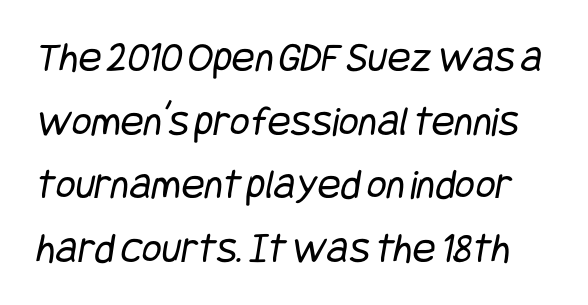
This rendering employs a face without finishing strokes, i.e., a sans-serif. Nothing unusual about the tracking: characters are spaced as the font intends. The cut favours lightness, reaching ordinary text weight at its darkest. Notice how descenders clear the ascenders below comfortably — that's standard leading. Descender tails drop into unmarked territory.
